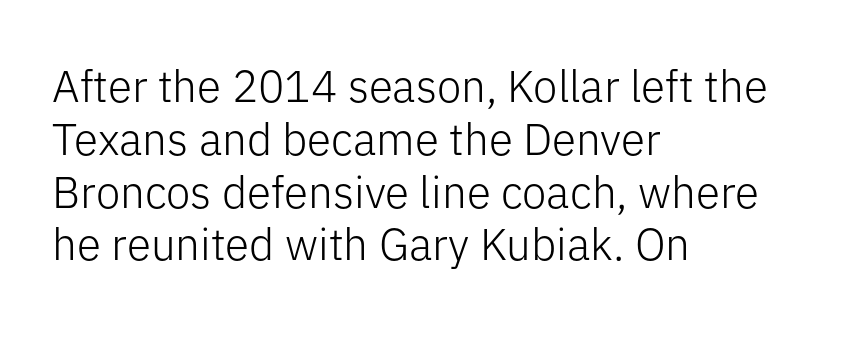
The area under the type is left untouched. The specimen reads as upright at a glance. The paragraph shown leans on its left margin. Compared with a typical body face, this is equally light or lighter still. Tracking value appears to be zero — textbook default spacing. The face used here is proportionally spaced, like ordinary book or web type.
